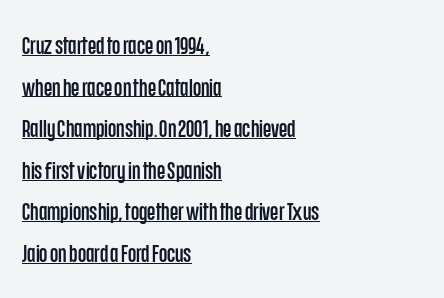
{"italic": "no", "underline": "yes", "align": "left", "line_spacing_ratio": 1.73, "letter_spacing": "normal", "letter_spacing_em": 0.0, "glyph_px": 24}
